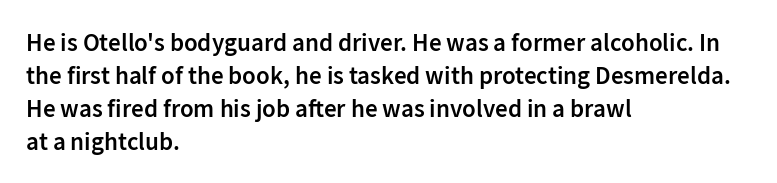
The image shows 25 px text type, upright; set left-aligned, normal line spacing (1.32x), normal letter spacing, not underlined.
